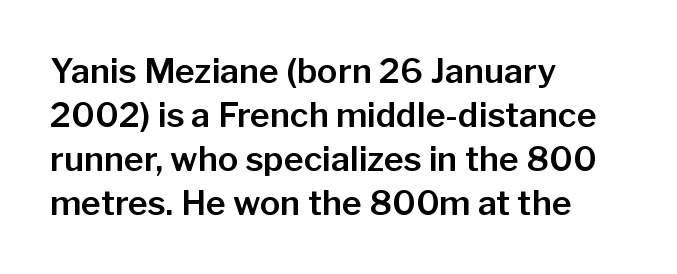
The image shows 34 px sans-serif type, upright; set left-aligned, normal line spacing (1.29x), normal letter spacing, not underlined; low stroke contrast and a medium x-height.
